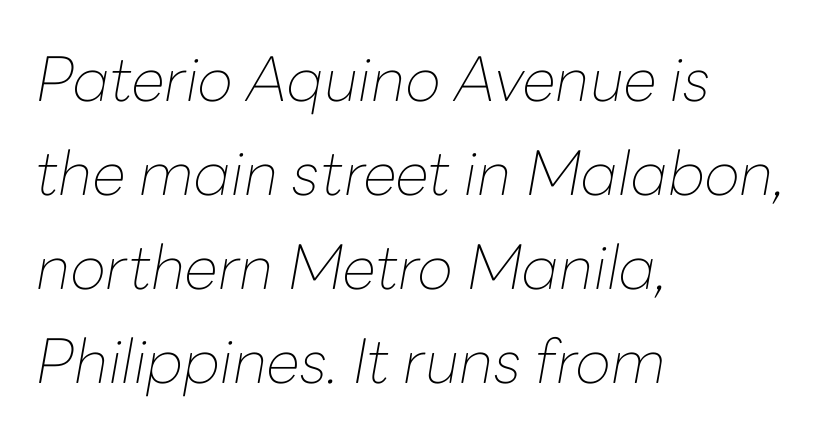
{"italic": "yes", "lean": "right", "slant_degrees": 10, "bold": "no", "weight": "thin", "width": "normal", "stroke_contrast": "low", "x_height": "medium", "monospaced": "no", "underline": "no", "align": "left", "line_spacing": "normal", "line_spacing_ratio": 1.54, "letter_spacing": "normal", "letter_spacing_em": 0.0, "glyph_px": 61}
